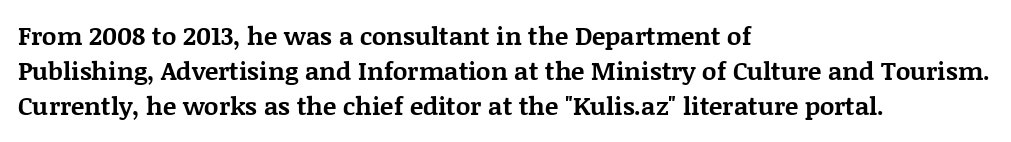
Q: Is the text bold? A: Yes.
Q: Is the text italic (slanted)? A: No, it is upright.
Q: Is the text underlined? A: No.
Q: How is the paragraph aligned? A: Left-aligned.
Q: Is the spacing between letters normal or unusually wide? A: Normal.
Q: Is the spacing between lines tight, normal or loose? A: Normal.
